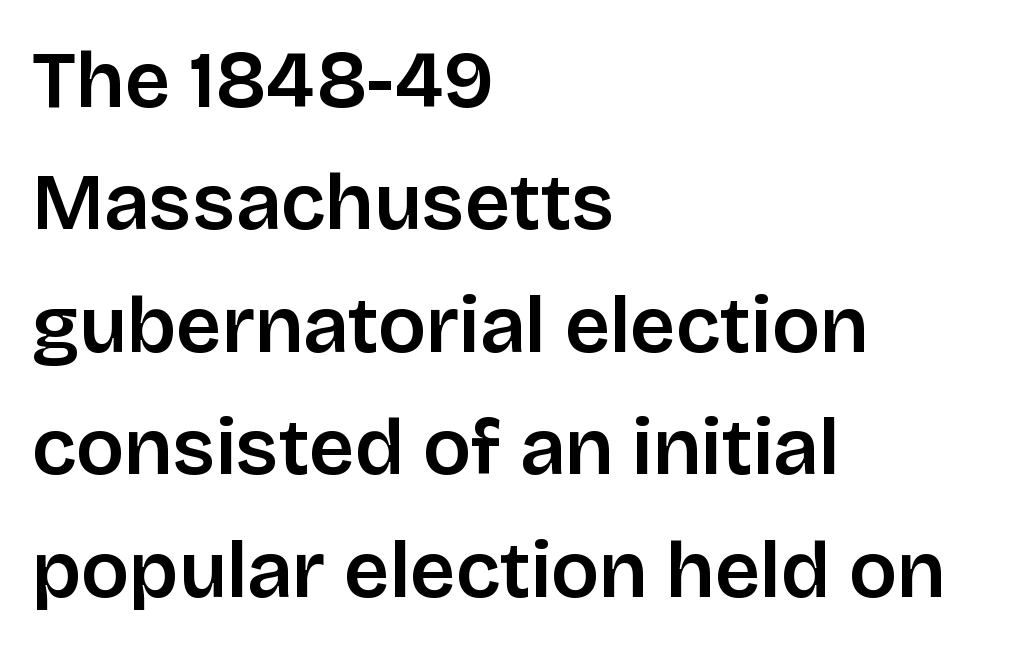
The image shows 80 px semibold sans-serif type, upright; set left-aligned, normal line spacing (1.53x), normal letter spacing, not underlined; low stroke contrast and a large x-height.
